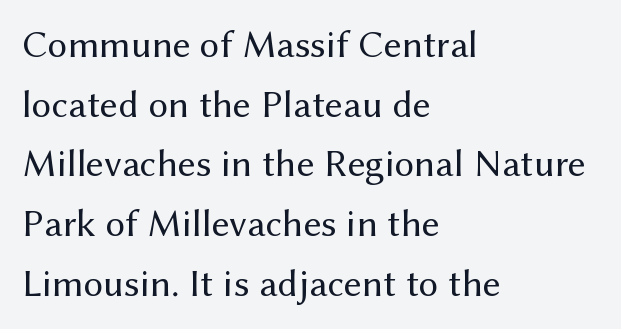
{"serif": "no", "italic": "no", "bold": "no", "weight": "regular", "width": "normal", "stroke_contrast": "medium", "x_height": "medium", "monospaced": "no", "underline": "no", "align": "left", "line_spacing": "normal", "line_spacing_ratio": 1.53, "letter_spacing": "normal", "letter_spacing_em": 0.0, "glyph_px": 39}
